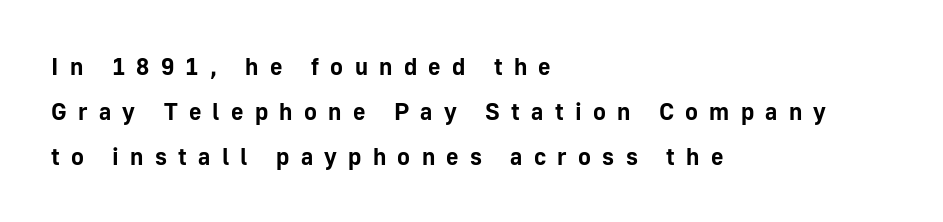
Descender tails drop into unmarked territory. Typesetter's note: full bold, strokes at maximum text heaviness. In CSS terms this would be text-align: left. Display-style spreading of the glyphs; the letterfit is very open. The type sits square on the baseline with zero lean.
